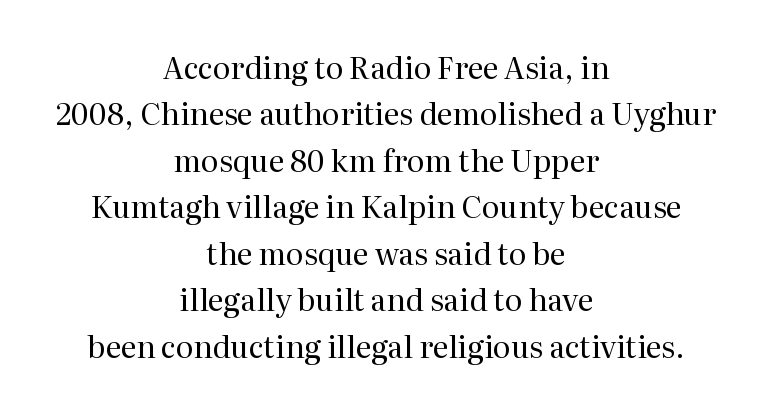
{"serif": "yes", "italic": "no", "bold": "no", "weight": "regular", "width": "normal", "stroke_contrast": "medium", "x_height": "medium", "monospaced": "no", "underline": "no", "align": "center", "line_spacing": "normal", "line_spacing_ratio": 1.55, "letter_spacing": "normal", "letter_spacing_em": 0.0, "glyph_px": 30}
